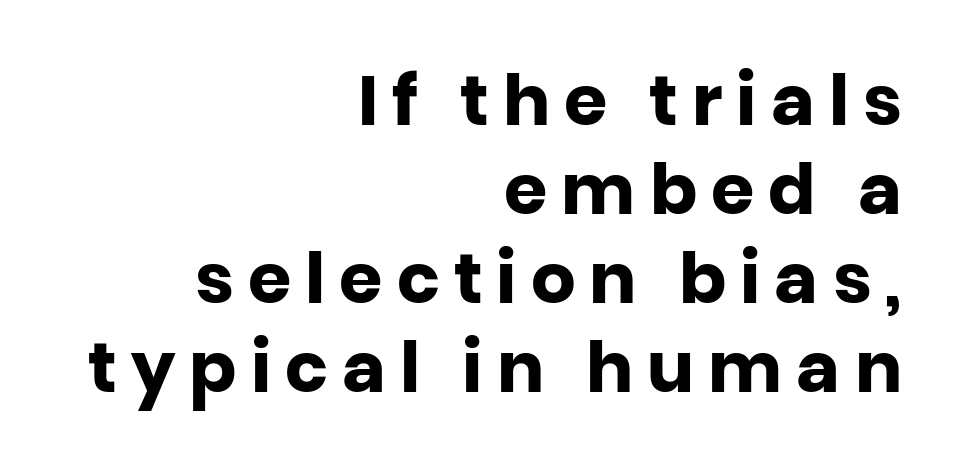
Q: Is the text bold? A: Yes.
Q: Is the text italic (slanted)? A: No, it is upright.
Q: Is the typeface a serif or a sans-serif typeface? A: Sans-serif.
Q: Is the text underlined? A: No.
Q: How is the paragraph aligned? A: Right-aligned.
Q: Is the spacing between letters normal or unusually wide? A: Unusually wide.
Q: Is the spacing between lines tight, normal or loose? A: Normal.
Q: Width (condensed, normal, or wide)? A: Normal.
Q: Stroke contrast? A: Low.
Q: x-height? A: Large.
Q: Monospaced? A: No.
